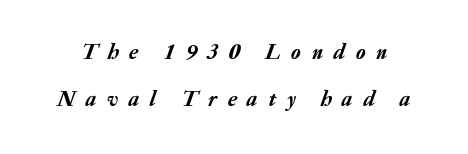
The image shows 22 px text type, italic (leaning right); set loose line spacing (2.12x), unusually wide letter spacing (+0.49 em), not underlined.
